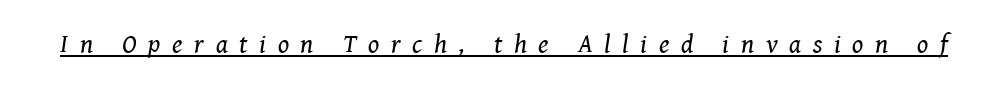
Q: Is the text bold? A: No.
Q: Is the text italic (slanted)? A: Yes, it leans right by about 8 degrees.
Q: Is the text underlined? A: Yes.
Q: Is the spacing between letters normal or unusually wide? A: Unusually wide.
